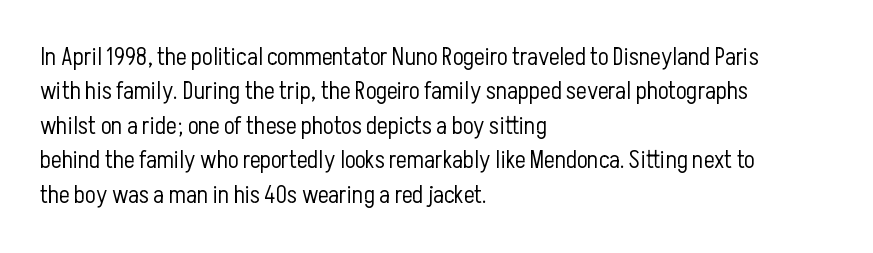
Spacing between characters is what you'd get straight out of the box. The passage shown is not underscored anywhere. The lines in this sample share a left origin and differ only in where they stop. The lines sit at an ordinary, default distance from one another. Is the type heavy? It reads as light-to-regular instead.
